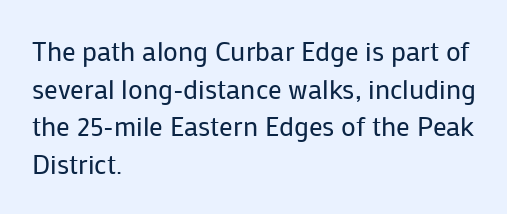
Notice how the stems are strictly vertical — no italics here. A bare baseline throughout the passage. Inter-character spacing is left at the font's built-in metrics. Vertical spacing — default. The ragged edge is on the right, which tells us the setting is flush left. The font sits on the lighter half of the weight spectrum, regular included.
